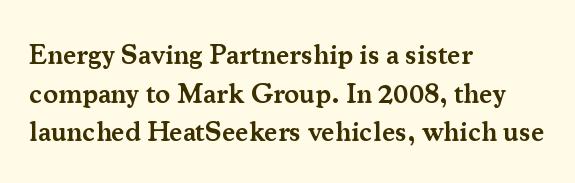
Where is the straight margin? On the left. Note the varied advance widths — an 'i' is clearly narrower than an 'm'. Do the letters lean? They stand straight. How would I describe the line gaps? Plain and ordinary. Lines of text with bare space underneath.
